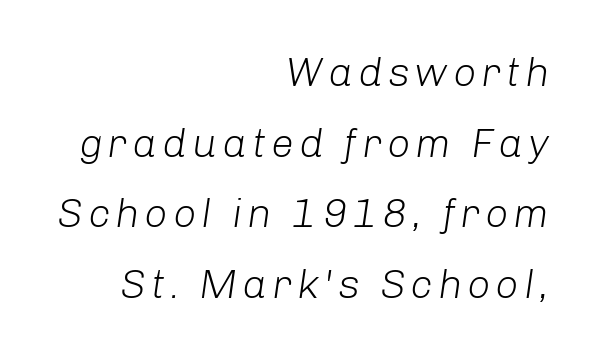
Q: Is the text bold? A: No.
Q: Is the text italic (slanted)? A: Yes, it leans right by about 8 degrees.
Q: Is the text underlined? A: No.
Q: How is the paragraph aligned? A: Right-aligned.
Q: Width (condensed, normal, or wide)? A: Normal.
Q: Stroke contrast? A: Low.
Q: x-height? A: Medium.
Q: Monospaced? A: No.
